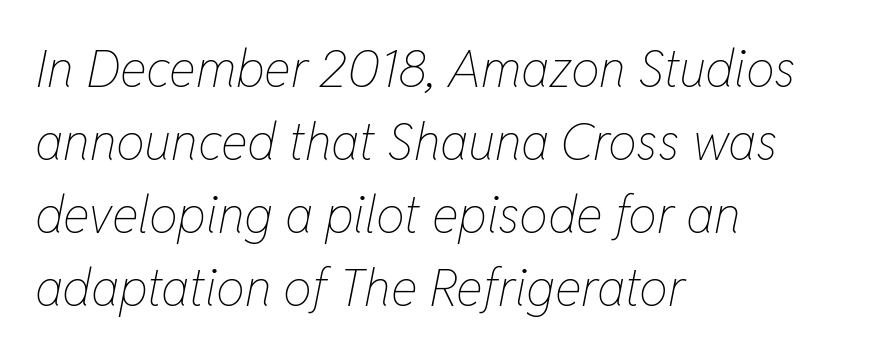
{"italic": "yes", "lean": "right", "slant_degrees": 11, "bold": "no", "weight": "thin", "width": "condensed", "stroke_contrast": "low", "x_height": "medium", "monospaced": "no", "underline": "no", "align": "left", "line_spacing": "normal", "line_spacing_ratio": 1.43, "letter_spacing": "normal", "letter_spacing_em": 0.0, "glyph_px": 51}
